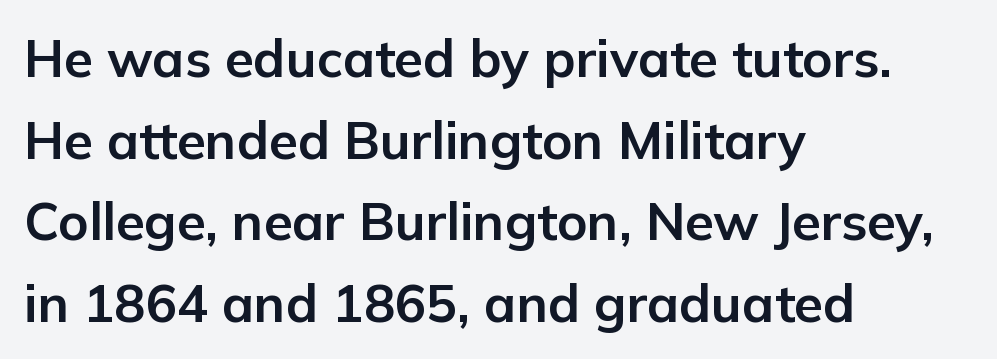
The words here are not underlined. Varying glyph widths throughout — classic text-font behaviour. Observe the absence of serifs on each vertical stroke in this sample. Whoever set this chose a conventional vertical rhythm. A dark, heavy texture on the line: the type is bold.
